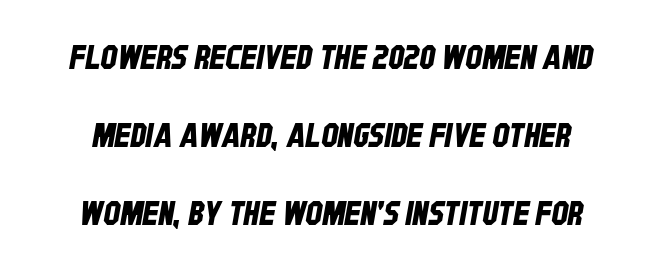
{"serif": "no", "width": "condensed", "stroke_contrast": "low", "x_height": "large", "monospaced": "no", "underline": "no", "line_spacing": "loose", "line_spacing_ratio": 2.36, "letter_spacing": "normal", "letter_spacing_em": 0.0, "glyph_px": 33}
